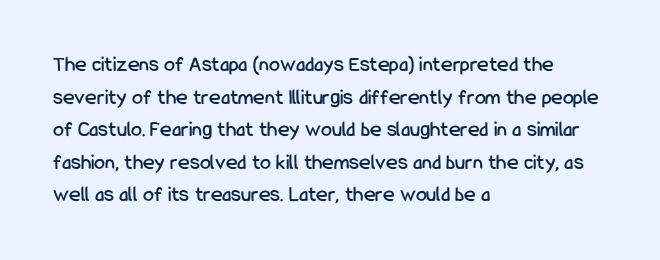
Q: Is the text italic (slanted)? A: No, it is upright.
Q: Is the text underlined? A: No.
Q: How is the paragraph aligned? A: Left-aligned.
Q: Is the spacing between letters normal or unusually wide? A: Normal.
Q: Is the spacing between lines tight, normal or loose? A: Normal.
